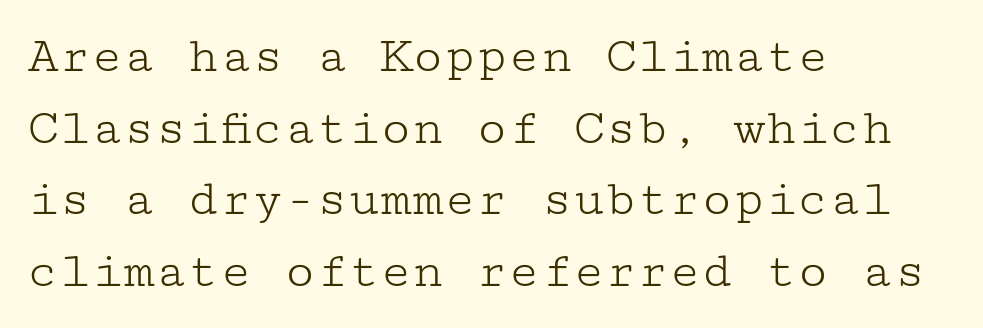
The image shows 53 px light, wide serif type, upright; set left-aligned, normal line spacing (1.35x), normal letter spacing, not underlined; low stroke contrast and a medium x-height.
